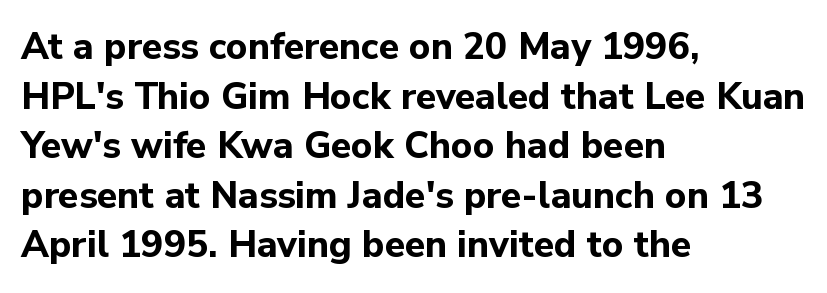
A normal amount of white space separates one row of letters from the next. The strip under each line holds only bare page. The lettering stays uniformly vertical, giving the passage a roman look. A typesetter would call this zero additional tracking. A typesetter would call this proportional, since set widths differ per character.
